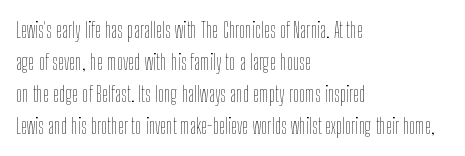
{"italic": "no", "bold": "no", "underline": "no", "align": "left", "line_spacing": "normal", "line_spacing_ratio": 1.46, "letter_spacing": "normal", "letter_spacing_em": 0.0, "glyph_px": 22}
